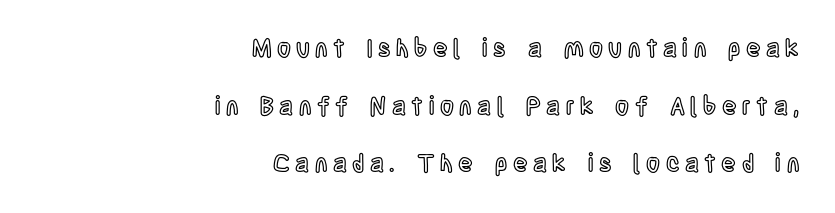
Q: Is the text italic (slanted)? A: No, it is upright.
Q: Is the text underlined? A: No.
Q: How is the paragraph aligned? A: Right-aligned.
Q: Is the spacing between letters normal or unusually wide? A: Unusually wide.
Q: Is the spacing between lines tight, normal or loose? A: Loose.
